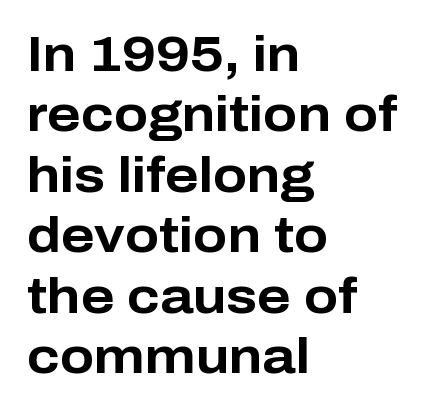
{"serif": "no", "italic": "no", "bold": "yes", "weight": "bold", "width": "normal", "stroke_contrast": "low", "x_height": "medium", "monospaced": "no", "underline": "no", "align": "left", "line_spacing_ratio": 1.21, "letter_spacing": "normal", "letter_spacing_em": 0.0, "glyph_px": 50}
